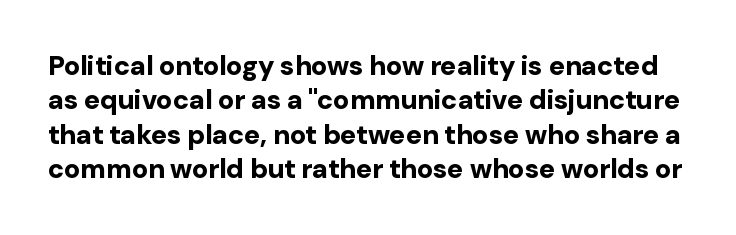
Q: Is the text bold? A: Yes.
Q: Is the text italic (slanted)? A: No, it is upright.
Q: Is the text underlined? A: No.
Q: Is the spacing between letters normal or unusually wide? A: Normal.
Q: Is the spacing between lines tight, normal or loose? A: Normal.
